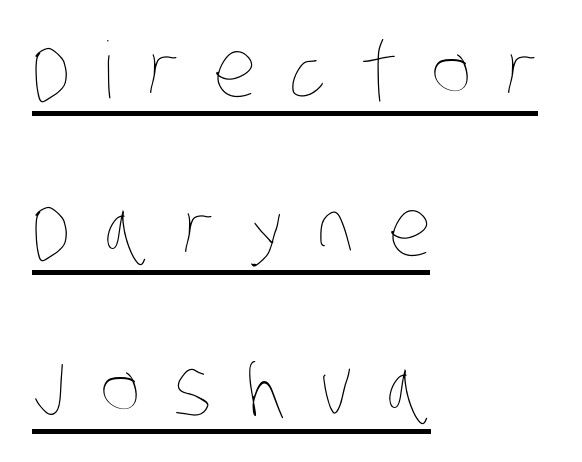
The image shows 78 px thin, condensed type; set left-aligned, loose line spacing (2.04x), unusually wide letter spacing (+0.43 em), underlined; low stroke contrast and a large x-height.
